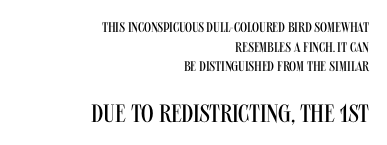
The later block is typeset at a bigger size than the earlier block. Upright lettering throughout. Here the glyphs are tracked normally, forming tight word shapes. The weight would be labelled regular, book, light, or lighter still.
